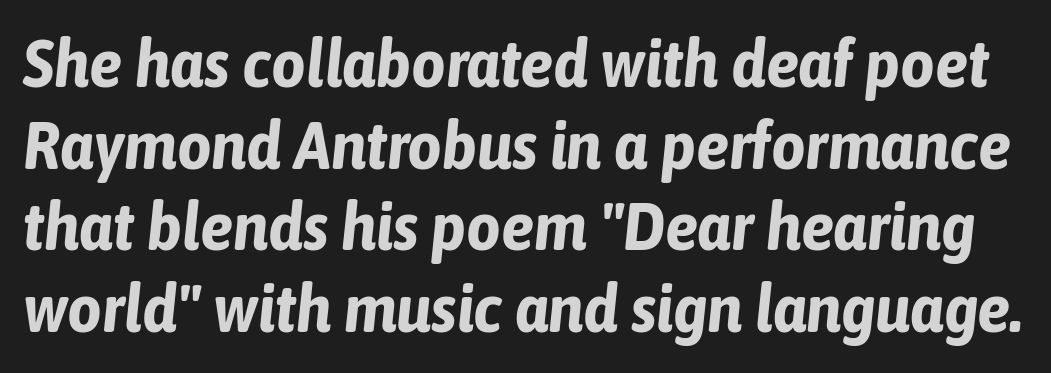
{"italic": "yes", "lean": "right", "slant_degrees": 6, "bold": "yes", "weight": "bold", "width": "condensed", "stroke_contrast": "low", "x_height": "medium", "monospaced": "no", "underline": "no", "line_spacing_ratio": 1.22, "letter_spacing": "normal", "letter_spacing_em": 0.0, "glyph_px": 67}
